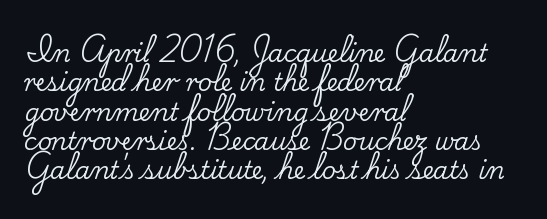
{"underline": "no", "align": "left", "line_spacing_ratio": 1.22, "letter_spacing": "normal", "letter_spacing_em": 0.0, "glyph_px": 24}
